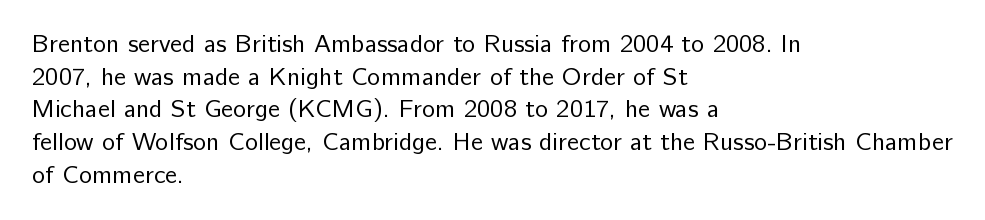
{"italic": "no", "bold": "no", "underline": "no", "align": "left", "line_spacing": "normal", "line_spacing_ratio": 1.31, "letter_spacing": "normal", "letter_spacing_em": 0.0, "glyph_px": 25}
